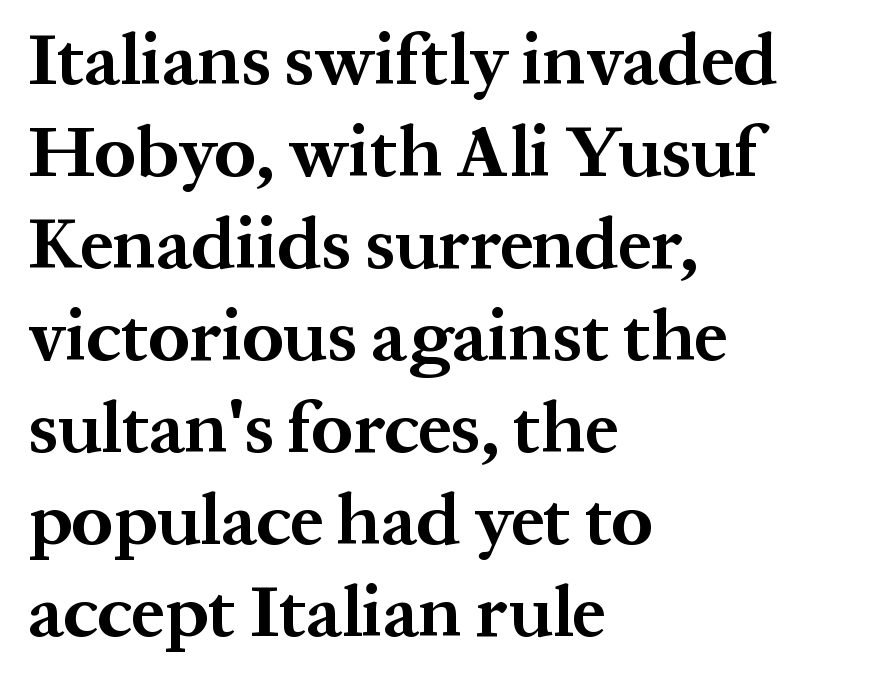
Compared with a centered layout, this one pins lines to the left instead. This sample has the flowing, uneven cadence of proportional lettering. Strong, thick strokes mark this as bold type. These lines are composed in type with serifs. Anything drawn beneath the words? Only blank space. The specimen reads as upright at a glance.
